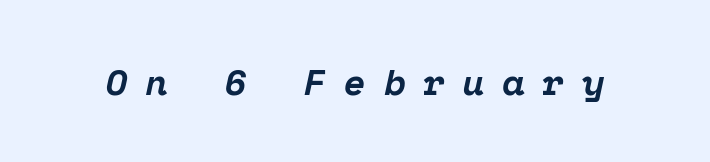
Q: Is the text bold? A: Yes.
Q: Is the text italic (slanted)? A: Yes, it leans right by about 12 degrees.
Q: Is the typeface a serif or a sans-serif typeface? A: Serif.
Q: Is the text underlined? A: No.
Q: Is the spacing between letters normal or unusually wide? A: Unusually wide.
Q: Width (condensed, normal, or wide)? A: Normal.
Q: Stroke contrast? A: Low.
Q: x-height? A: Medium.
Q: Monospaced? A: Yes.
